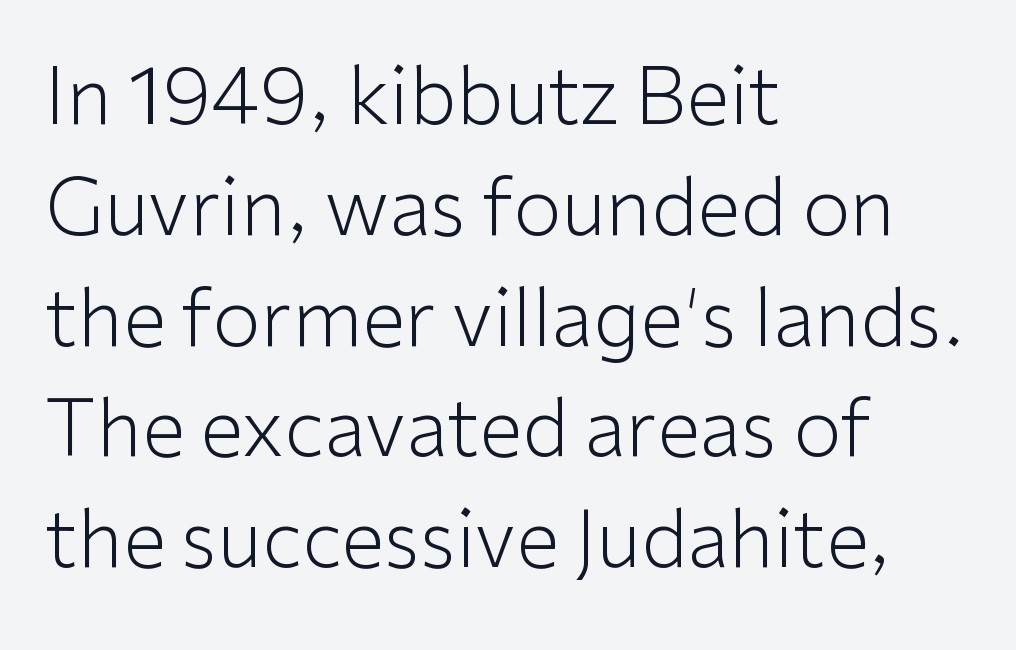
This is the regular roman posture of the typeface. The baseline area is clear. On a weight scale, this lands at 450 or below. Serifs: no, the terminals of the letterforms are clean. Compared with typical paragraphs, the rows here are spaced about the same. Horizontal alignment here is leftward, the default for most running prose.
